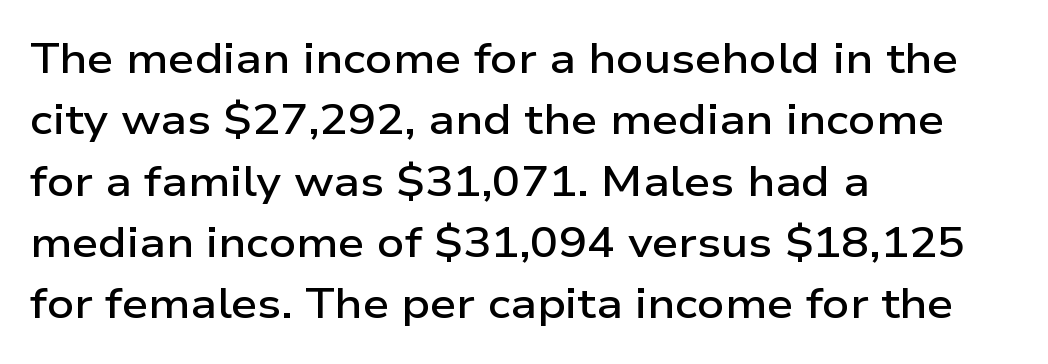
Italic? Not at all — the glyphs are vertical. Here the designer chose a conventional face with non-uniform glyph widths. Line spacing here is normal. Stroke terminals: plain, sans-serif. Does extra space separate the letters? No, they use regular spacing.
